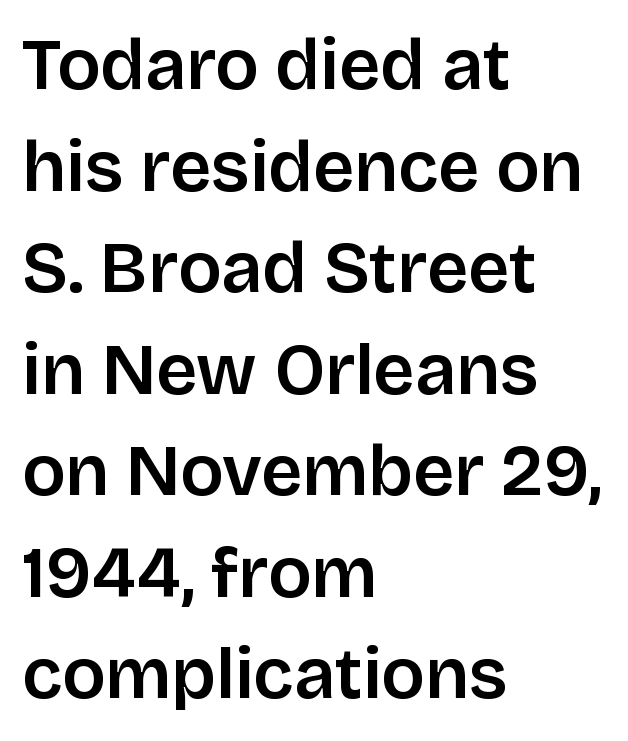
Q: Is the text italic (slanted)? A: No, it is upright.
Q: Is the typeface a serif or a sans-serif typeface? A: Sans-serif.
Q: Is the text underlined? A: No.
Q: How is the paragraph aligned? A: Left-aligned.
Q: Is the spacing between letters normal or unusually wide? A: Normal.
Q: Is the spacing between lines tight, normal or loose? A: Normal.
Q: Width (condensed, normal, or wide)? A: Normal.
Q: Stroke contrast? A: Low.
Q: x-height? A: Large.
Q: Monospaced? A: No.
